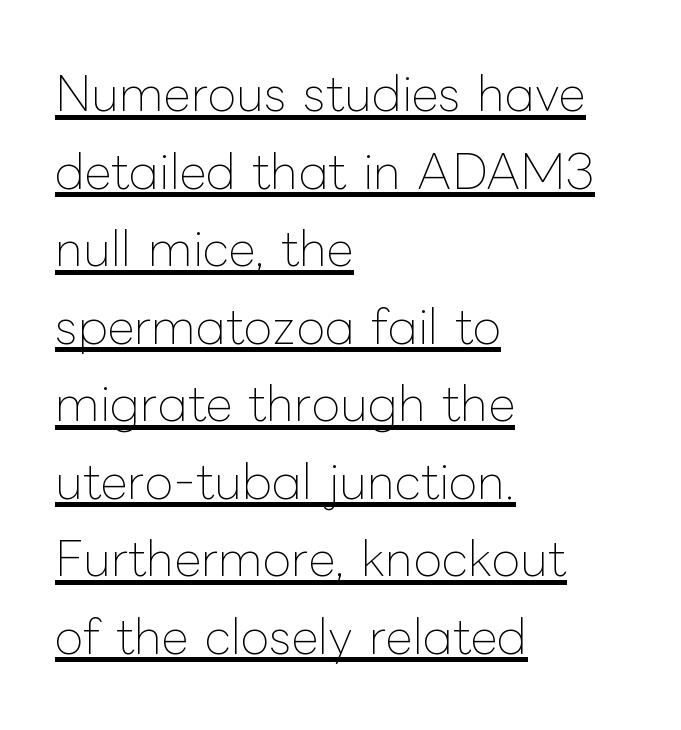
The image shows 47 px thin type, upright; set left-aligned, normal line spacing (1.65x), normal letter spacing, underlined; low stroke contrast and a medium x-height.
